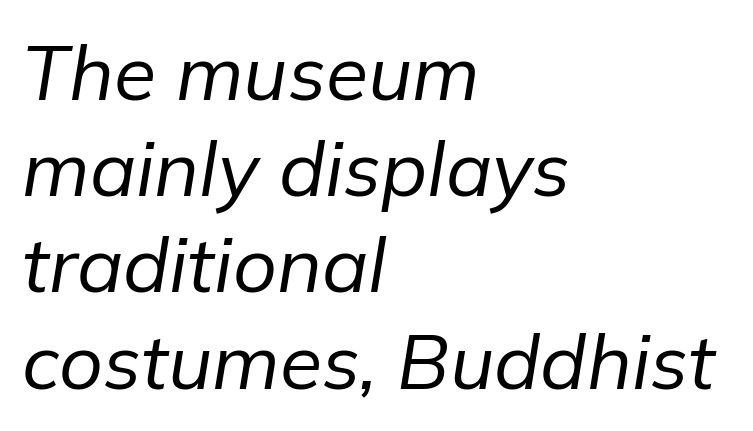
The image shows 77 px regular-weight type, italic (leaning right); set left-aligned, normal line spacing (1.25x), normal letter spacing, not underlined; low stroke contrast and a medium x-height.
